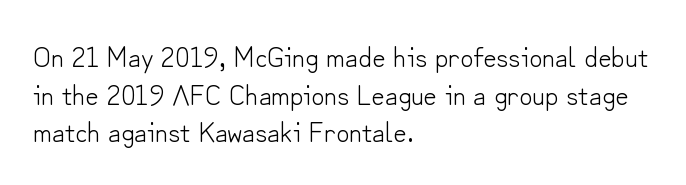
If you drew a ruler down the left edge, every line would touch it. The area under the type is left untouched. It's the straight-up-and-down kind of type. Evenly set lines give the paragraph a standard silhouette. Standard letterfit; no display-style spreading of the glyphs. The face used here is proportionally spaced, like ordinary book or web type.
